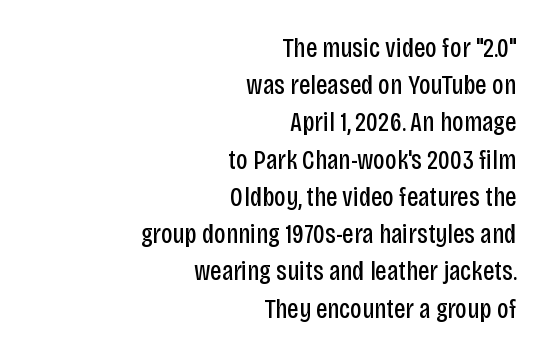
The image shows 28 px regular-weight, condensed sans-serif type, upright; set right-aligned, normal line spacing (1.33x), normal letter spacing, not underlined; low stroke contrast and a large x-height.
